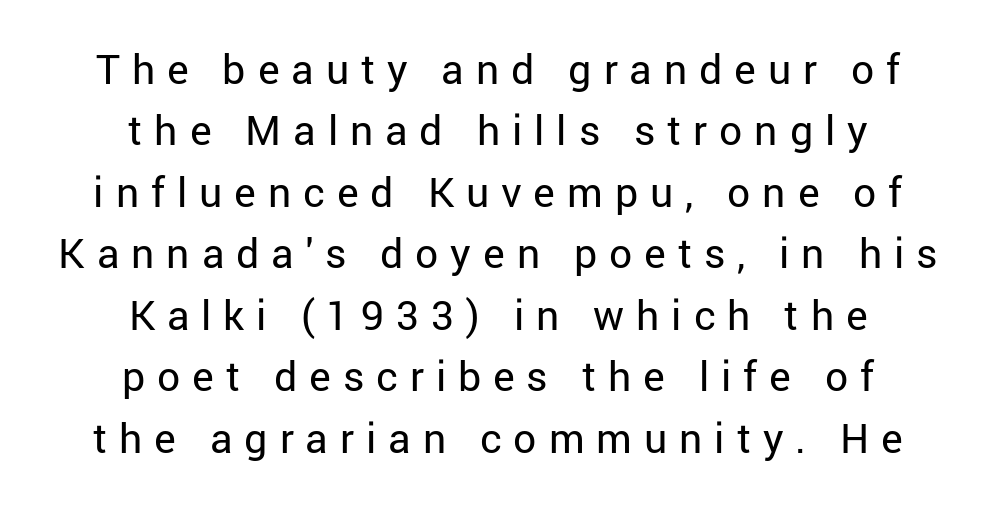
The image shows 41 px regular-weight sans-serif type, upright; set centered, normal line spacing (1.5x), unusually wide letter spacing (+0.29 em), not underlined; low stroke contrast and a medium x-height.
